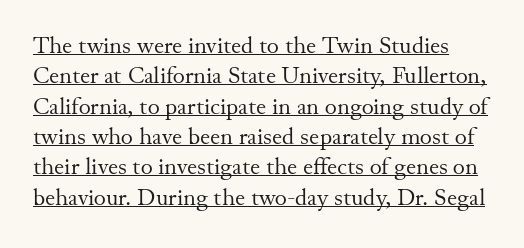
Q: Is the text bold? A: No.
Q: Is the text italic (slanted)? A: No, it is upright.
Q: Is the text underlined? A: Yes.
Q: Is the spacing between letters normal or unusually wide? A: Normal.
Q: Is the spacing between lines tight, normal or loose? A: Normal.
